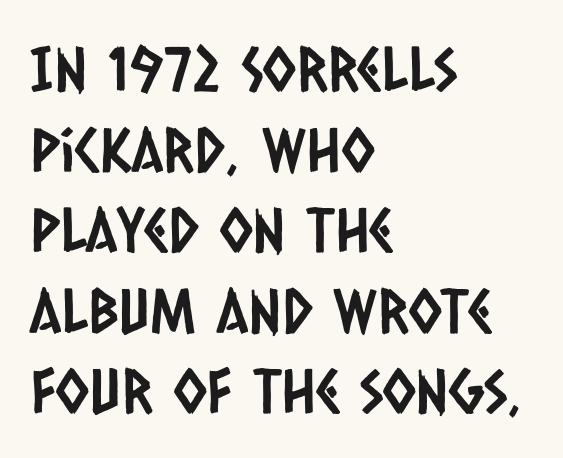
Q: Is the typeface a serif or a sans-serif typeface? A: Sans-serif.
Q: Is the text underlined? A: No.
Q: How is the paragraph aligned? A: Left-aligned.
Q: Is the spacing between letters normal or unusually wide? A: Normal.
Q: Is the spacing between lines tight, normal or loose? A: Normal.
Q: Width (condensed, normal, or wide)? A: Condensed.
Q: Stroke contrast? A: Low.
Q: x-height? A: Large.
Q: Monospaced? A: No.
